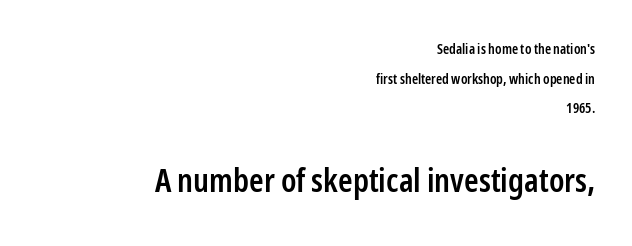
{"serif": "no", "italic": "no", "bold": "semi", "weight": "semibold", "width": "condensed", "stroke_contrast": "low", "x_height": "medium", "monospaced": "no", "underline": "no", "align": "right", "line_spacing": "loose", "line_spacing_ratio": 2.11, "letter_spacing": "normal", "letter_spacing_em": 0.0, "larger_block": "second", "size_ratio": 2.36, "glyph_px": 33}
